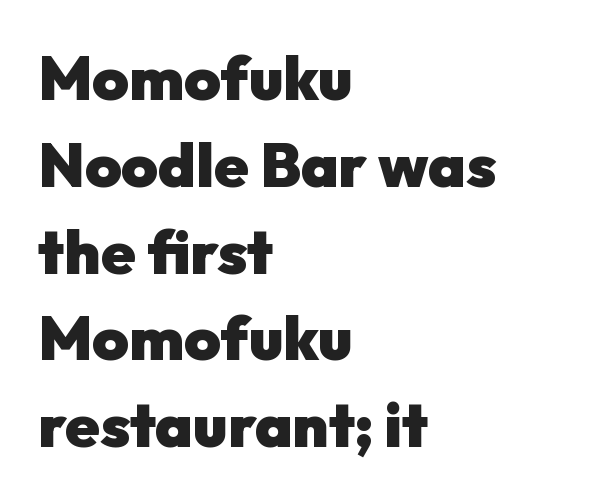
{"serif": "no", "italic": "no", "bold": "yes", "weight": "heavy", "width": "normal", "stroke_contrast": "low", "x_height": "medium", "monospaced": "no", "underline": "no", "align": "left", "line_spacing": "normal", "line_spacing_ratio": 1.4, "letter_spacing": "normal", "letter_spacing_em": 0.0, "glyph_px": 62}
